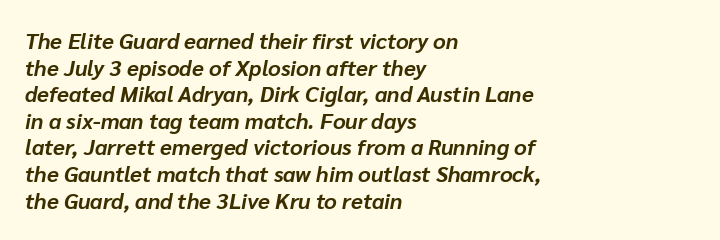
The image shows 22 px bold type, italic (leaning right); set left-aligned, line spacing 1.21x, normal letter spacing, not underlined.
